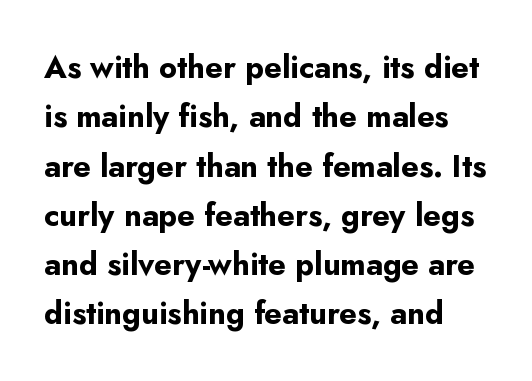
{"serif": "no", "italic": "no", "bold": "yes", "weight": "bold", "width": "normal", "stroke_contrast": "low", "x_height": "small", "monospaced": "no", "underline": "no", "line_spacing": "normal", "line_spacing_ratio": 1.59, "letter_spacing": "normal", "letter_spacing_em": 0.0, "glyph_px": 31}
